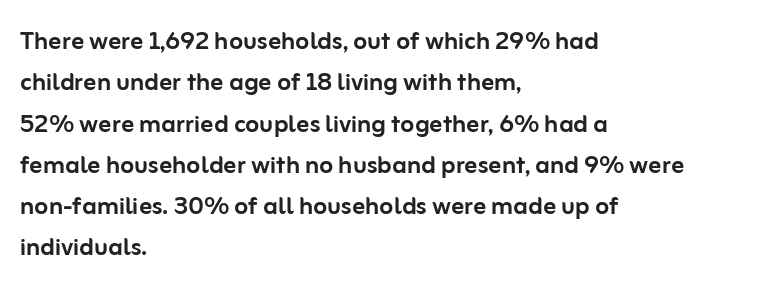
The glyphs are unaccompanied by any horizontal stroke below them. If you measured baseline to baseline, you'd find a middling distance. This sample uses an upright cut, with every glyph sitting square on the baseline. The passage is arranged the way most books set body copy — flush left. Proportional: the letters do not fall into vertical columns. Each word holds together tightly as a unit, with standard inter-letter gaps.
